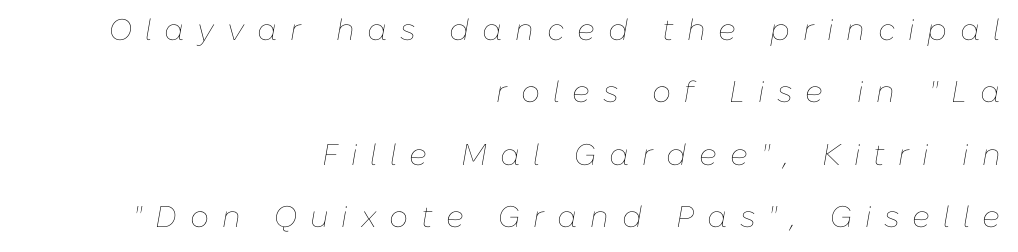
Q: Is the text bold? A: No.
Q: Is the text italic (slanted)? A: Yes, it leans right by about 10 degrees.
Q: Is the text underlined? A: No.
Q: How is the paragraph aligned? A: Right-aligned.
Q: Is the spacing between letters normal or unusually wide? A: Unusually wide.
Q: Is the spacing between lines tight, normal or loose? A: Loose.
Q: Width (condensed, normal, or wide)? A: Normal.
Q: Stroke contrast? A: Low.
Q: x-height? A: Medium.
Q: Monospaced? A: No.
